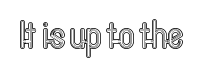
Letters rest on an invisible, unmarked baseline. Standard letterfit; no display-style spreading of the glyphs. The face used here is proportionally spaced, like ordinary book or web type. Tall strokes in this sample are plumb rather than angled.
